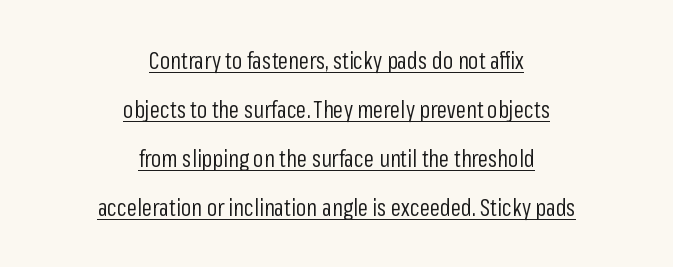
{"italic": "no", "bold": "no", "underline": "yes", "align": "center", "line_spacing": "loose", "line_spacing_ratio": 2.13, "letter_spacing": "normal", "letter_spacing_em": 0.0, "glyph_px": 23}
